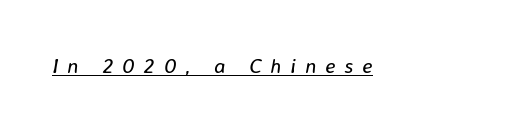
The image shows 21 px text type, italic (leaning right); set unusually wide letter spacing (+0.42 em), underlined.
